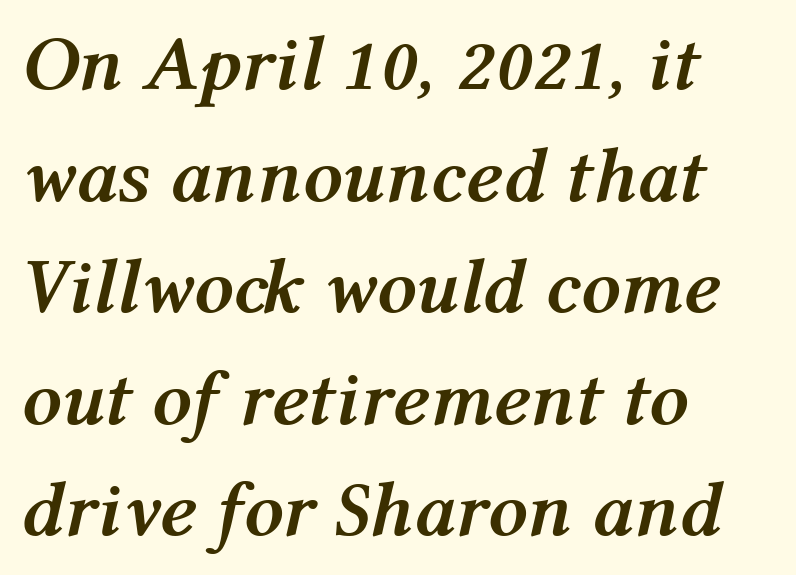
Short note: letters normally spaced. The lettering tilts uniformly, giving the passage an italic look. Notice how thick the strokes are: this is what a full bold looks like. The passage shown is typed in a proportional face where columns would drift. The text block is weighted toward the left margin, trailing off unevenly rightward.
